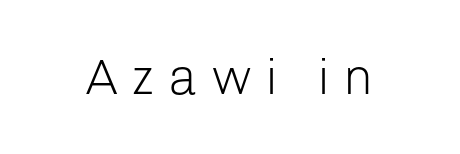
How are the letters spaced? Widely, with obvious added tracking. Descenders are the only things crossing below the line. Vertical stems look standard width or narrower in stroke. Does the type have serifs? No, each stem ends abruptly. This sample has the flowing, uneven cadence of proportional lettering.
